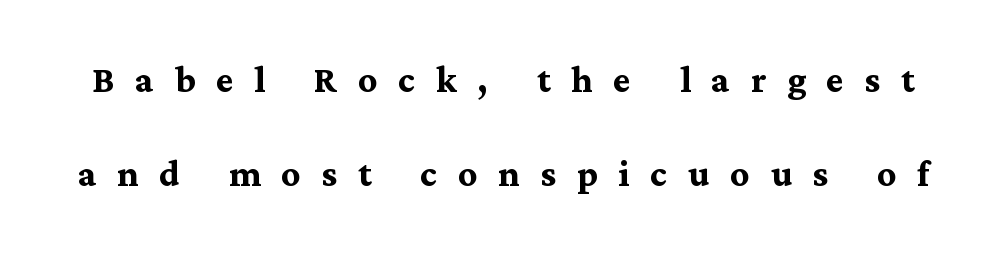
The letterforms stand isolated, each surrounded by extra space. Note the varied advance widths — an 'i' is clearly narrower than an 'm'. On the weight axis this lands at bold, roughly 700. Quick note: not italic, upright. The area under the type is left untouched.
